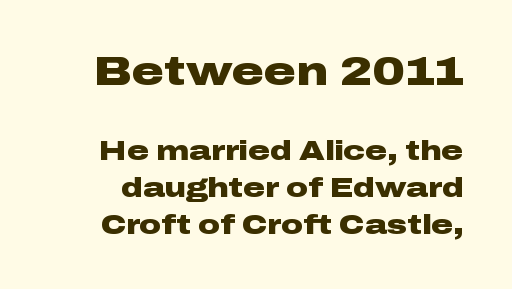
The image shows 40 px heavy, wide sans-serif type, upright; set normal line spacing (1.37x), normal letter spacing, not underlined; the first (top) block is 1.48x larger; low stroke contrast and a medium x-height.
